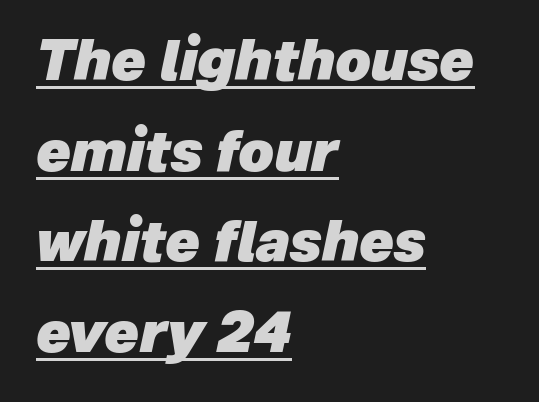
A typesetter would call this zero additional tracking. Chunky letters — that's bold for sure. Interline gaps are of average width in this sample. Each line starts at the same left margin while the right side varies.
